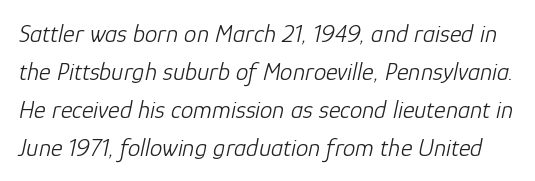
Q: Is the text bold? A: No.
Q: Is the text italic (slanted)? A: Yes, it leans right by about 12 degrees.
Q: Is the text underlined? A: No.
Q: Is the spacing between letters normal or unusually wide? A: Normal.
Q: Is the spacing between lines tight, normal or loose? A: Normal.
